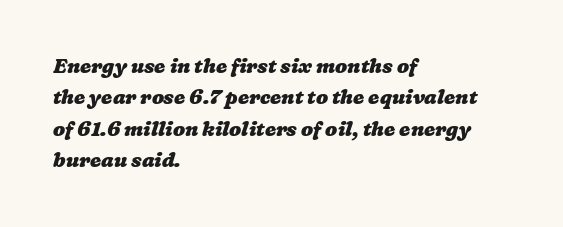
The image shows 20 px bold type; set left-aligned, normal line spacing (1.57x), normal letter spacing, not underlined.
